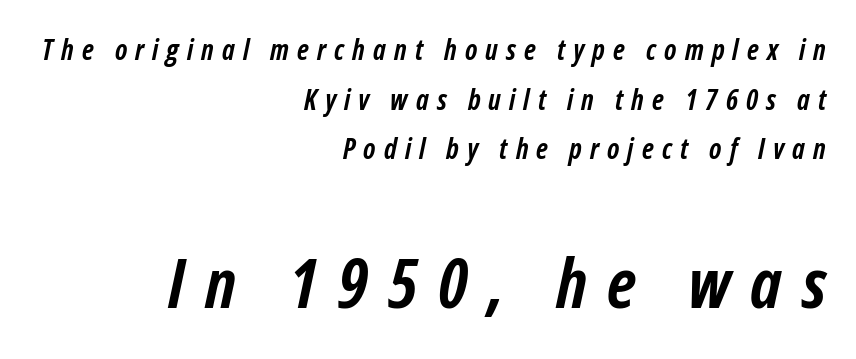
Q: Is the text bold? A: Yes.
Q: Is the text italic (slanted)? A: Yes, it leans right by about 12 degrees.
Q: Is the text underlined? A: No.
Q: How is the paragraph aligned? A: Right-aligned.
Q: Is the spacing between letters normal or unusually wide? A: Unusually wide.
Q: Which block of text is set in a larger size, the first (top) or the second (bottom)? A: The second (bottom) one.
Q: Width (condensed, normal, or wide)? A: Condensed.
Q: Stroke contrast? A: Low.
Q: x-height? A: Medium.
Q: Monospaced? A: No.
